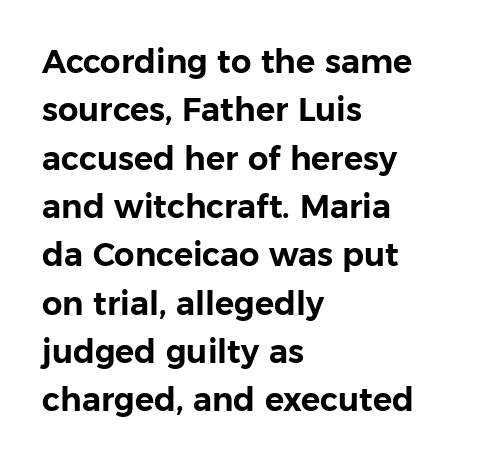
Q: Is the text italic (slanted)? A: No, it is upright.
Q: Is the typeface a serif or a sans-serif typeface? A: Sans-serif.
Q: Is the text underlined? A: No.
Q: How is the paragraph aligned? A: Left-aligned.
Q: Is the spacing between letters normal or unusually wide? A: Normal.
Q: Is the spacing between lines tight, normal or loose? A: Normal.
Q: Width (condensed, normal, or wide)? A: Normal.
Q: Stroke contrast? A: Low.
Q: x-height? A: Medium.
Q: Monospaced? A: No.
